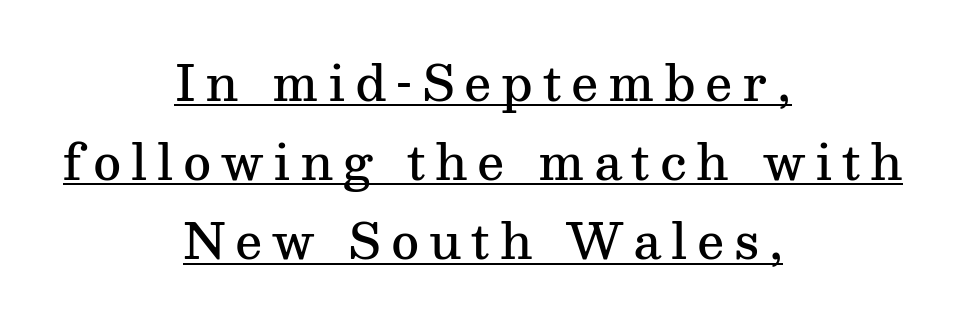
Compared with undecorated copy, this sample adds a rule below the words. Tracking value appears strongly positive — letters spread wide. Nope, not italic — everything's standing straight. Caption: multi-line text, centered on the measure. Looks like regular typesetting: each glyph gets only the width it needs.
